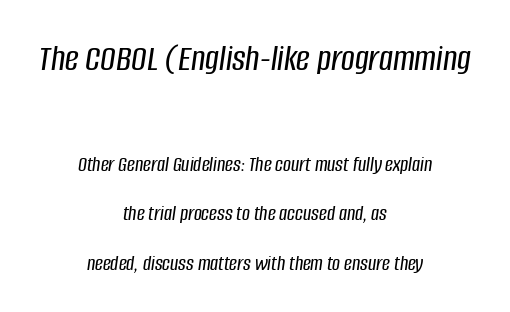
The image shows 38 px condensed type, italic (leaning right); set centered, loose line spacing (2.25x), normal letter spacing, not underlined; the first (top) block is 1.73x larger; low stroke contrast and a large x-height.
